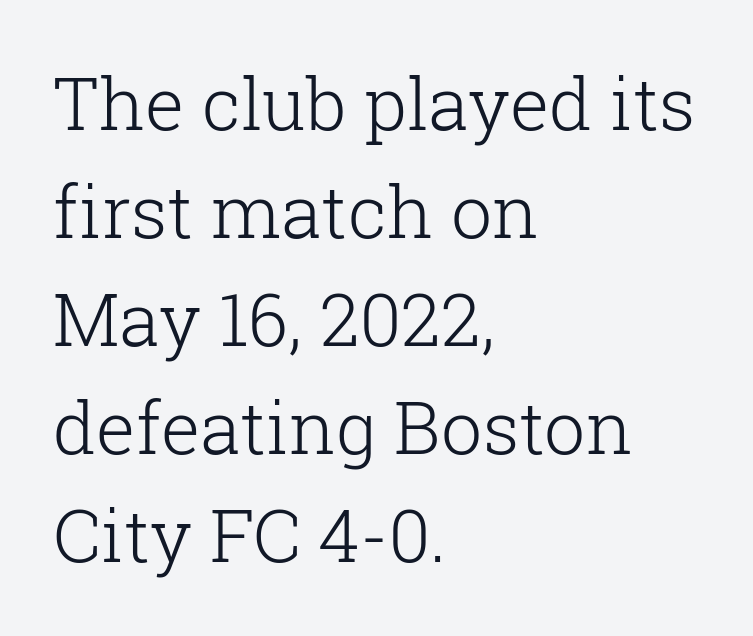
The image shows 73 px light serif type, upright; set left-aligned, normal line spacing (1.48x), normal letter spacing, not underlined; low stroke contrast and a medium x-height.
